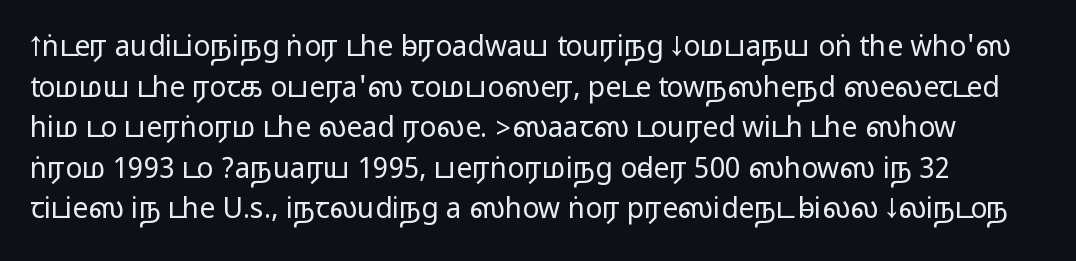
{"serif": "no", "italic": "no", "width": "wide", "stroke_contrast": "medium", "monospaced": "no", "underline": "no", "line_spacing": "normal", "line_spacing_ratio": 1.45, "letter_spacing": "normal", "letter_spacing_em": 0.0, "glyph_px": 28}
